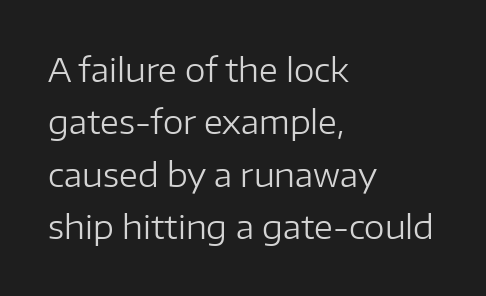
No extra ink here — the face is not bold. In terms of letterspacing, this is plain default setting. The words here are not underlined. A typesetter would call this leading conventional body-copy spacing.
